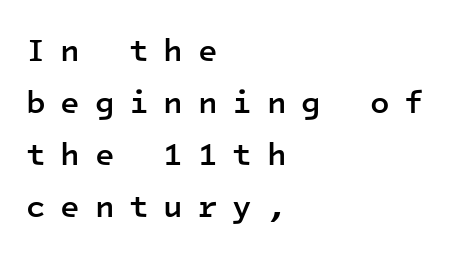
Q: Is the text bold? A: Semi-bold.
Q: Is the text italic (slanted)? A: No, it is upright.
Q: Is the typeface a serif or a sans-serif typeface? A: Sans-serif.
Q: Is the text underlined? A: No.
Q: How is the paragraph aligned? A: Left-aligned.
Q: Is the spacing between letters normal or unusually wide? A: Unusually wide.
Q: Is the spacing between lines tight, normal or loose? A: Normal.
Q: Width (condensed, normal, or wide)? A: Normal.
Q: Stroke contrast? A: Low.
Q: x-height? A: Medium.
Q: Monospaced? A: Yes.
